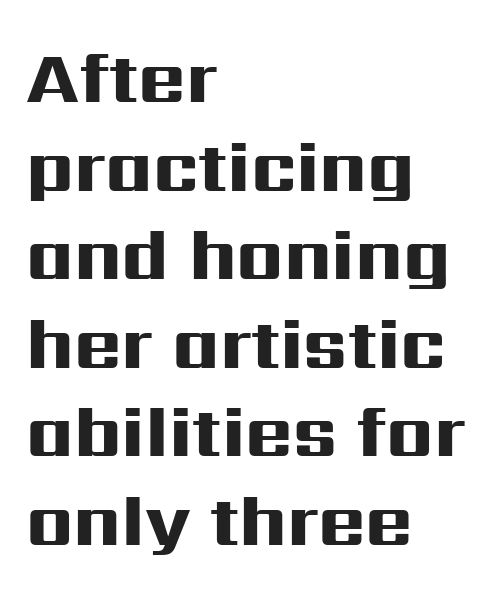
The image shows 72 px heavy, wide sans-serif type, upright; set left-aligned, line spacing 1.23x, normal letter spacing, not underlined; high stroke contrast and a medium x-height.
